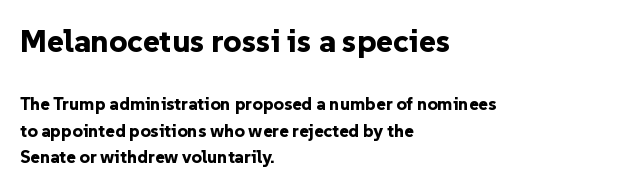
{"serif": "no", "italic": "no", "bold": "yes", "weight": "bold", "width": "normal", "stroke_contrast": "low", "x_height": "medium", "monospaced": "no", "underline": "no", "align": "left", "line_spacing": "normal", "line_spacing_ratio": 1.46, "letter_spacing": "normal", "letter_spacing_em": 0.0, "larger_block": "first", "size_ratio": 1.78, "glyph_px": 32}
